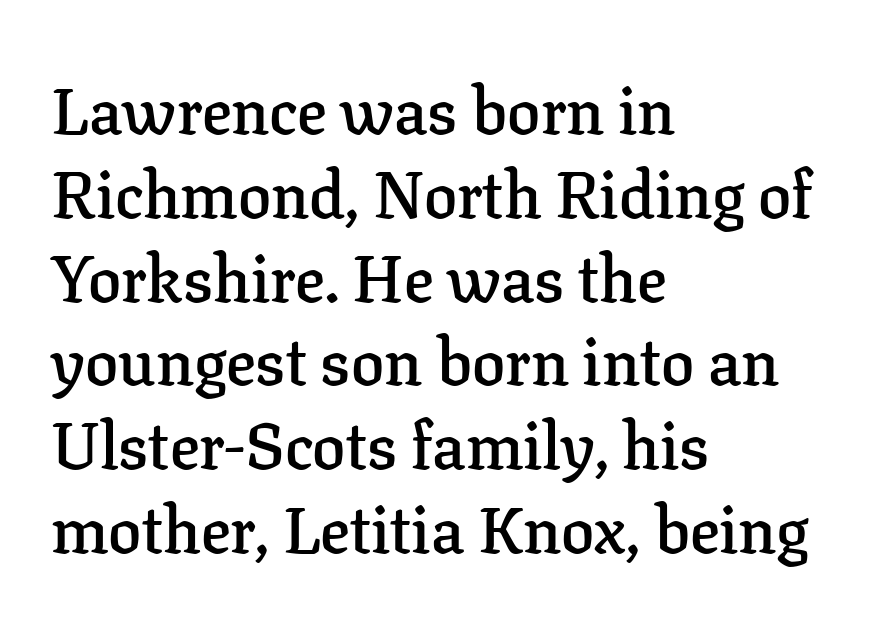
Q: Is the text bold? A: Semi-bold.
Q: Is the text italic (slanted)? A: No, it is upright.
Q: Is the typeface a serif or a sans-serif typeface? A: Serif.
Q: Is the text underlined? A: No.
Q: How is the paragraph aligned? A: Left-aligned.
Q: Is the spacing between letters normal or unusually wide? A: Normal.
Q: Is the spacing between lines tight, normal or loose? A: Normal.
Q: Width (condensed, normal, or wide)? A: Normal.
Q: Stroke contrast? A: Low.
Q: x-height? A: Medium.
Q: Monospaced? A: No.
